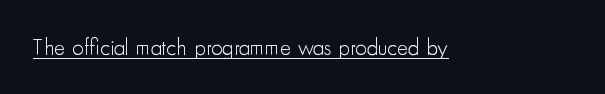
Q: Is the text bold? A: No.
Q: Is the text italic (slanted)? A: No, it is upright.
Q: Is the text underlined? A: Yes.
Q: Is the spacing between letters normal or unusually wide? A: Normal.
